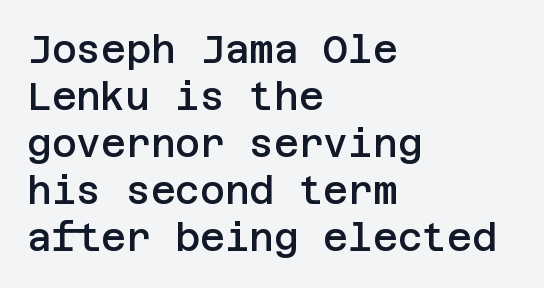
Q: Is the text bold? A: Semi-bold.
Q: Is the text italic (slanted)? A: No, it is upright.
Q: Is the typeface a serif or a sans-serif typeface? A: Sans-serif.
Q: Is the text underlined? A: No.
Q: How is the paragraph aligned? A: Left-aligned.
Q: Is the spacing between letters normal or unusually wide? A: Normal.
Q: Width (condensed, normal, or wide)? A: Normal.
Q: Stroke contrast? A: Low.
Q: x-height? A: Large.
